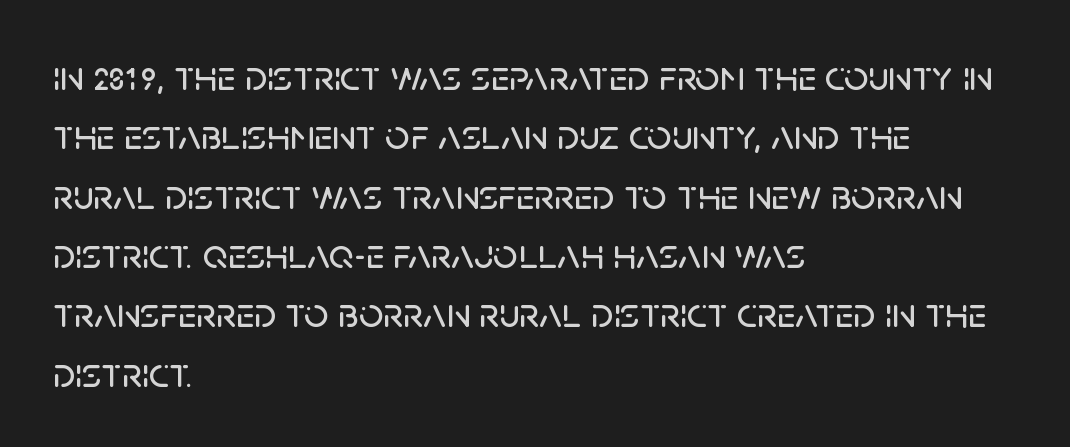
The image shows 43 px sans-serif type, upright; set left-aligned, normal line spacing (1.38x), normal letter spacing, not underlined; low stroke contrast and a large x-height.
